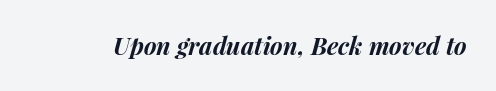
Q: Is the text bold? A: Yes.
Q: Is the text italic (slanted)? A: Yes, it leans right by about 15 degrees.
Q: Is the text underlined? A: No.
Q: Is the spacing between letters normal or unusually wide? A: Normal.
